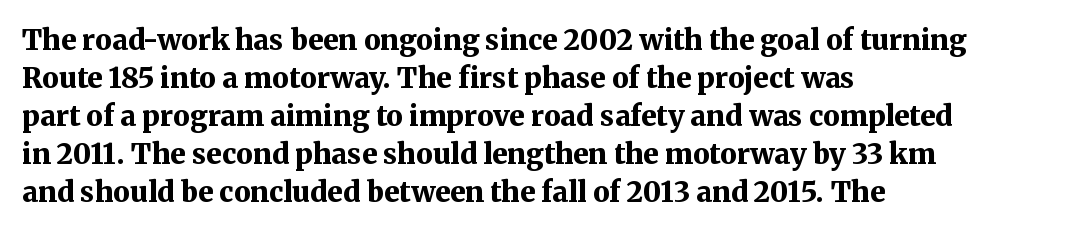
{"serif": "yes", "italic": "no", "bold": "yes", "weight": "bold", "width": "normal", "stroke_contrast": "medium", "x_height": "medium", "monospaced": "no", "underline": "no", "align": "left", "line_spacing": "normal", "line_spacing_ratio": 1.36, "letter_spacing": "normal", "letter_spacing_em": 0.0, "glyph_px": 28}
